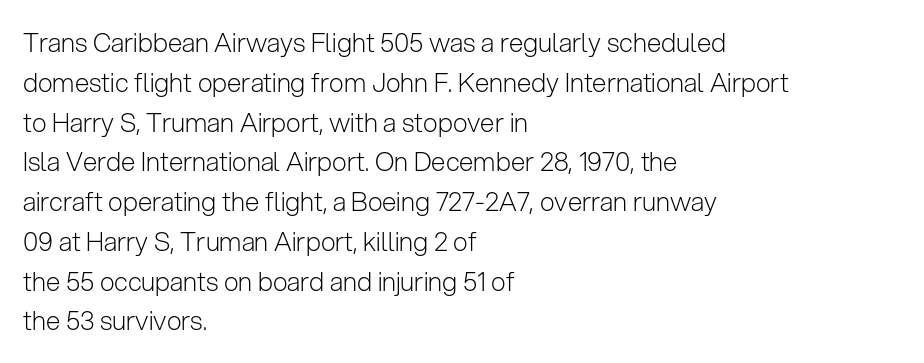
Q: Is the text bold? A: No.
Q: Is the text italic (slanted)? A: No, it is upright.
Q: Is the text underlined? A: No.
Q: How is the paragraph aligned? A: Left-aligned.
Q: Is the spacing between letters normal or unusually wide? A: Normal.
Q: Is the spacing between lines tight, normal or loose? A: Normal.
